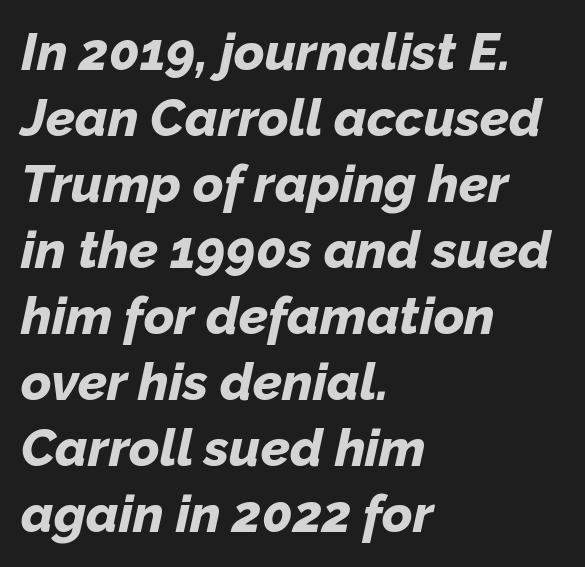
{"italic": "yes", "lean": "right", "slant_degrees": 12, "bold": "yes", "weight": "bold", "width": "normal", "stroke_contrast": "low", "x_height": "medium", "monospaced": "no", "underline": "no", "align": "left", "line_spacing": "normal", "line_spacing_ratio": 1.27, "letter_spacing": "normal", "letter_spacing_em": 0.0, "glyph_px": 52}
